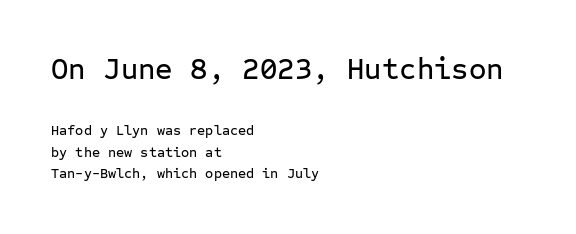
Q: Is the text italic (slanted)? A: No, it is upright.
Q: Is the typeface a serif or a sans-serif typeface? A: Sans-serif.
Q: Is the text underlined? A: No.
Q: How is the paragraph aligned? A: Left-aligned.
Q: Is the spacing between letters normal or unusually wide? A: Normal.
Q: Is the spacing between lines tight, normal or loose? A: Normal.
Q: Which block of text is set in a larger size, the first (top) or the second (bottom)? A: The first (top) one.
Q: Width (condensed, normal, or wide)? A: Normal.
Q: Stroke contrast? A: Low.
Q: x-height? A: Medium.
Q: Monospaced? A: Yes.
